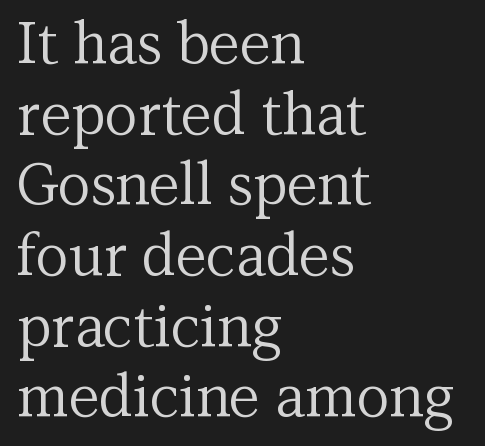
Q: Is the text bold? A: No.
Q: Is the text italic (slanted)? A: No, it is upright.
Q: Is the typeface a serif or a sans-serif typeface? A: Serif.
Q: Is the text underlined? A: No.
Q: How is the paragraph aligned? A: Left-aligned.
Q: Is the spacing between letters normal or unusually wide? A: Normal.
Q: Width (condensed, normal, or wide)? A: Normal.
Q: Stroke contrast? A: Medium.
Q: x-height? A: Medium.
Q: Monospaced? A: No.
